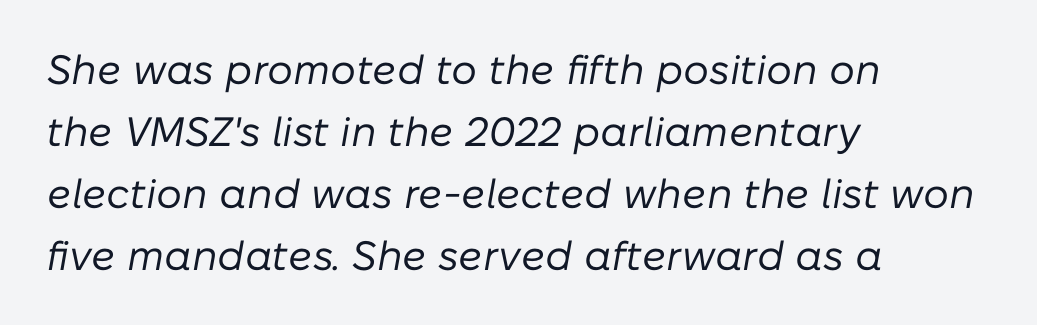
Successive baselines arrive at the customary interval. A typesetter would call this proportional, since set widths differ per character. How are the letters spaced? Ordinarily, with no added tracking. Just letters on the line, the space beneath them empty. The strokes are not fattened; the text isn't bold. This sample is left-justified, so line endings fall wherever the words run out.
